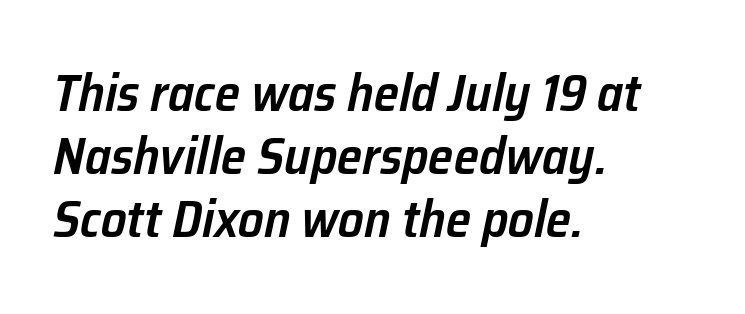
Has an underline been added? It has not. Visually the block forms a straight wall on the left and a jagged coastline on the right. Between one letter and the next there's only the usual sliver of space. The glyphs have the mass of a demibold cut, below bold. Yep, that's italic — everything's leaning.
